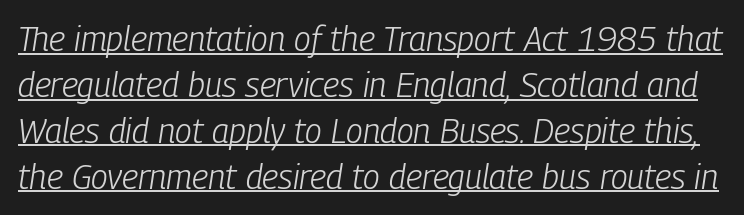
Q: Is the text bold? A: No.
Q: Is the text italic (slanted)? A: Yes, it leans right by about 9 degrees.
Q: Is the text underlined? A: Yes.
Q: Is the spacing between letters normal or unusually wide? A: Normal.
Q: Is the spacing between lines tight, normal or loose? A: Normal.
Q: Width (condensed, normal, or wide)? A: Condensed.
Q: Stroke contrast? A: Low.
Q: x-height? A: Medium.
Q: Monospaced? A: No.
